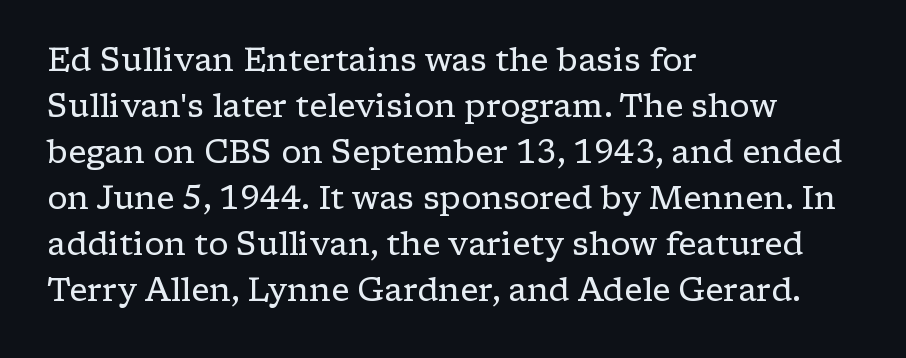
Q: Is the text bold? A: No.
Q: Is the text italic (slanted)? A: No, it is upright.
Q: Is the typeface a serif or a sans-serif typeface? A: Serif.
Q: Is the text underlined? A: No.
Q: How is the paragraph aligned? A: Left-aligned.
Q: Is the spacing between letters normal or unusually wide? A: Normal.
Q: Is the spacing between lines tight, normal or loose? A: Normal.
Q: Width (condensed, normal, or wide)? A: Wide.
Q: Stroke contrast? A: Low.
Q: x-height? A: Medium.
Q: Monospaced? A: No.
